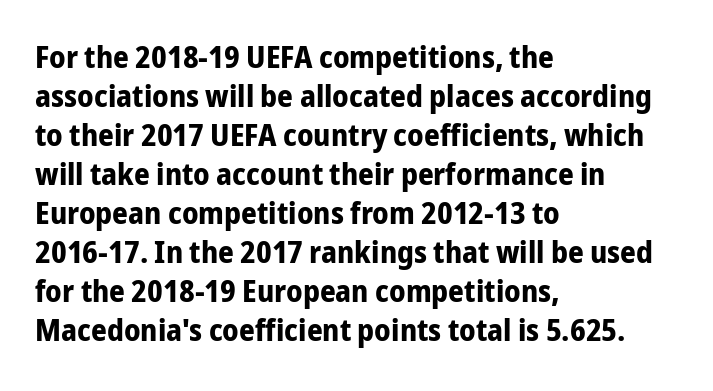
The image shows 31 px bold, condensed sans-serif type, upright; set left-aligned, normal line spacing (1.26x), normal letter spacing, not underlined; low stroke contrast and a medium x-height.
